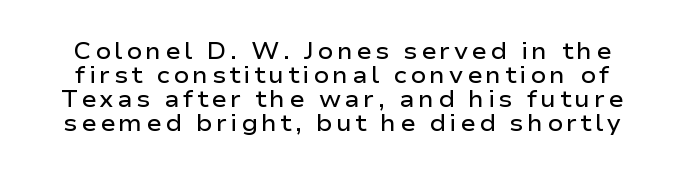
{"italic": "no", "bold": "semi", "underline": "no", "line_spacing": "tight", "line_spacing_ratio": 1.05, "glyph_px": 23}
